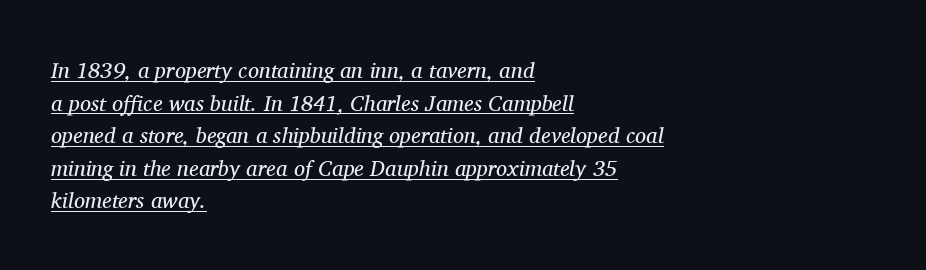
Q: Is the text bold? A: No.
Q: Is the text italic (slanted)? A: Yes, it leans right by about 11 degrees.
Q: Is the text underlined? A: Yes.
Q: How is the paragraph aligned? A: Left-aligned.
Q: Is the spacing between letters normal or unusually wide? A: Normal.
Q: Is the spacing between lines tight, normal or loose? A: Normal.
